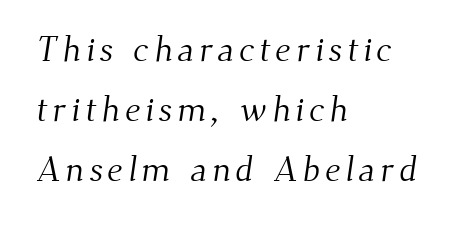
The image shows 36 px light serif type; set left-aligned, normal line spacing (1.66x), not underlined; medium stroke contrast and a small x-height.
